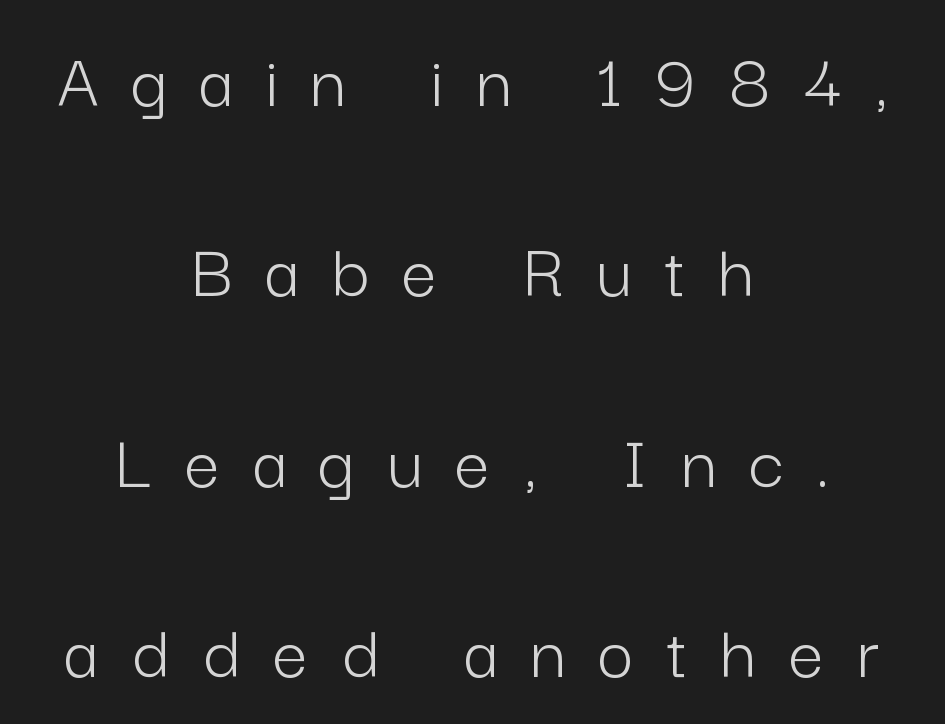
{"serif": "no", "italic": "no", "bold": "no", "weight": "light", "width": "normal", "stroke_contrast": "low", "x_height": "medium", "monospaced": "no", "underline": "no", "align": "center", "line_spacing": "loose", "line_spacing_ratio": 2.41, "letter_spacing": "wide", "letter_spacing_em": 0.42, "glyph_px": 79}
